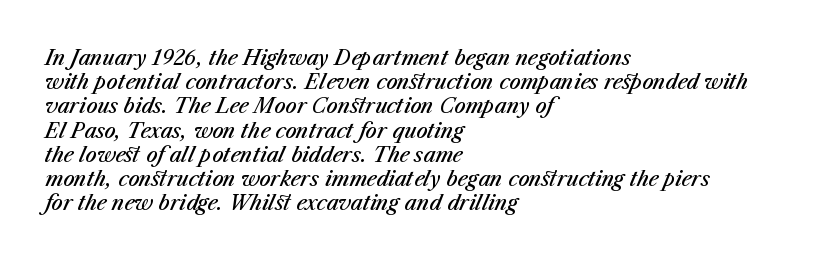
Typographic density is moderately raised because the face is semibold. Descenders hang freely into open space. Letter spacing: default. The whole block is typeset with a tilt. The rag falls on the right side of this text block.
